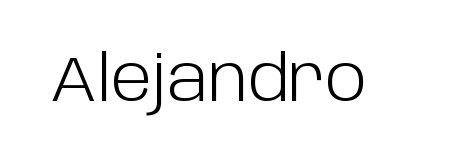
Q: Is the text bold? A: No.
Q: Is the text italic (slanted)? A: No, it is upright.
Q: Is the typeface a serif or a sans-serif typeface? A: Sans-serif.
Q: Is the text underlined? A: No.
Q: Is the spacing between letters normal or unusually wide? A: Normal.
Q: Width (condensed, normal, or wide)? A: Normal.
Q: Stroke contrast? A: Low.
Q: x-height? A: Large.
Q: Monospaced? A: No.
